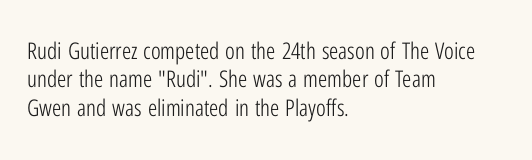
Q: Is the text bold? A: No.
Q: Is the text italic (slanted)? A: No, it is upright.
Q: Is the text underlined? A: No.
Q: How is the paragraph aligned? A: Left-aligned.
Q: Is the spacing between letters normal or unusually wide? A: Normal.
